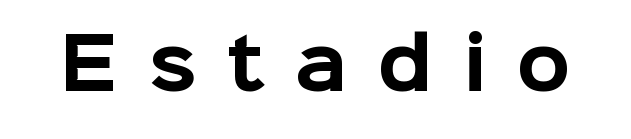
{"serif": "no", "italic": "no", "bold": "yes", "weight": "bold", "width": "normal", "stroke_contrast": "low", "x_height": "medium", "monospaced": "no", "underline": "no", "letter_spacing": "wide", "letter_spacing_em": 0.43, "glyph_px": 70}
